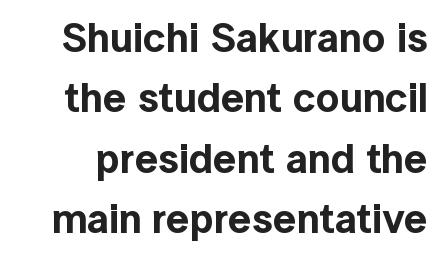
Q: Is the text italic (slanted)? A: No, it is upright.
Q: Is the typeface a serif or a sans-serif typeface? A: Sans-serif.
Q: Is the text underlined? A: No.
Q: Is the spacing between letters normal or unusually wide? A: Normal.
Q: Is the spacing between lines tight, normal or loose? A: Normal.
Q: Width (condensed, normal, or wide)? A: Normal.
Q: x-height? A: Medium.
Q: Monospaced? A: No.
